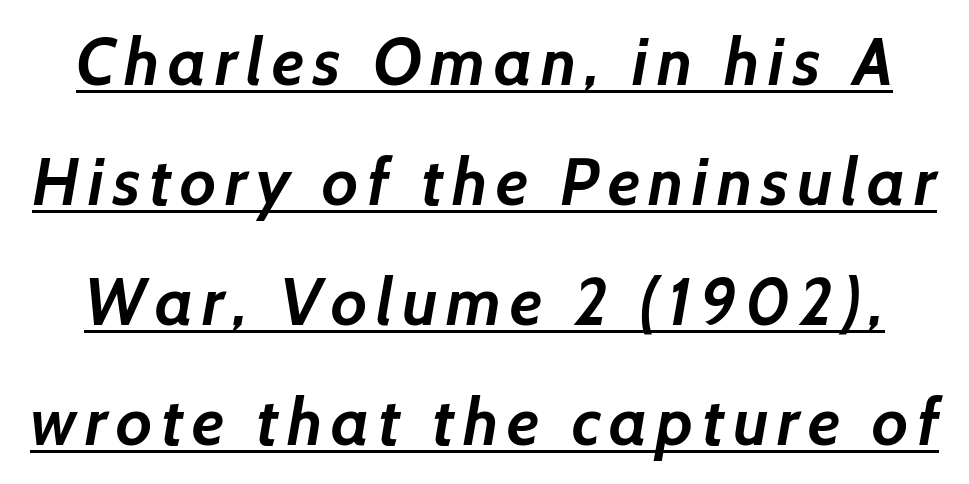
Q: Is the text bold? A: Yes.
Q: Is the typeface a serif or a sans-serif typeface? A: Sans-serif.
Q: Is the text underlined? A: Yes.
Q: Width (condensed, normal, or wide)? A: Normal.
Q: Stroke contrast? A: Low.
Q: x-height? A: Medium.
Q: Monospaced? A: No.
